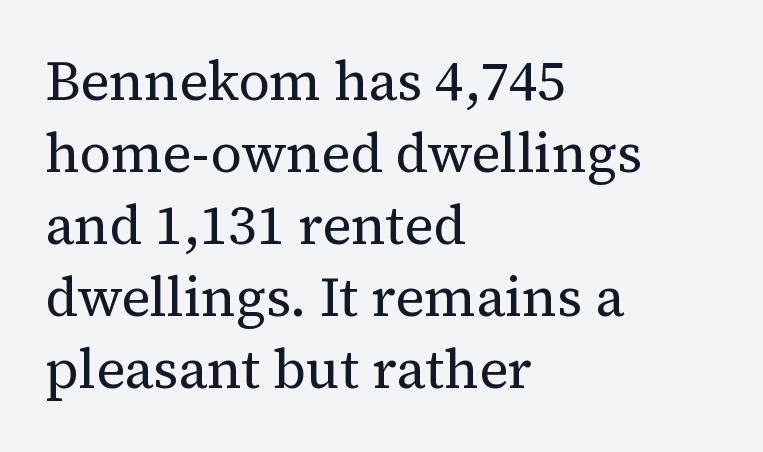
One glance says typical: line gaps are just what's usual. Compared with typical body copy, the letter spacing here is the same. Regarding serifs, this sample has them. Quick note: underline off. Tall strokes in this sample are plumb rather than angled. Think of a printed novel: that variable character pitch is what you see here.
